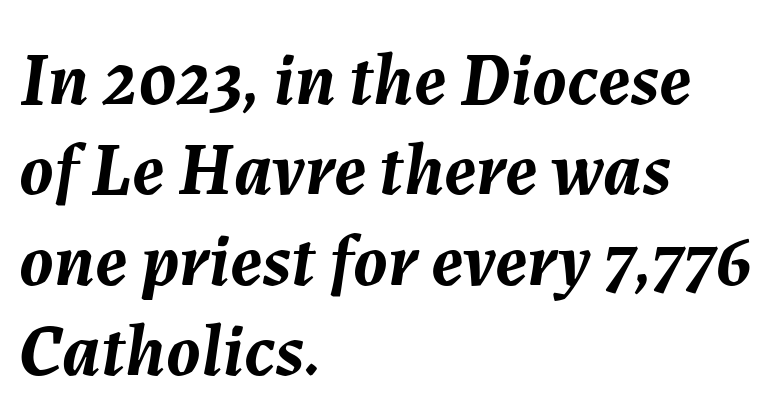
Q: Is the text bold? A: Yes.
Q: Is the text italic (slanted)? A: Yes, it leans right by about 7 degrees.
Q: Is the text underlined? A: No.
Q: How is the paragraph aligned? A: Left-aligned.
Q: Is the spacing between letters normal or unusually wide? A: Normal.
Q: Width (condensed, normal, or wide)? A: Normal.
Q: Stroke contrast? A: Medium.
Q: x-height? A: Medium.
Q: Monospaced? A: No.
